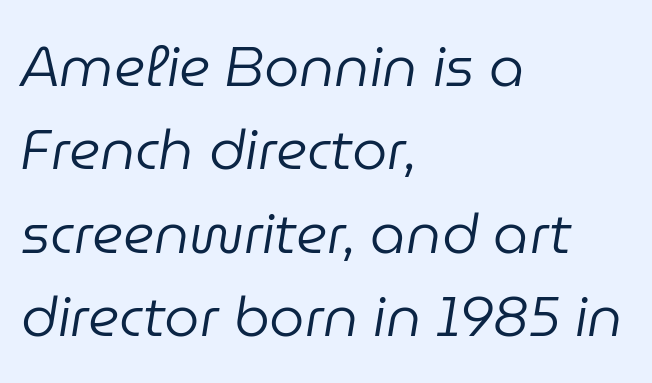
The image shows 56 px regular-weight type, italic (leaning right); set left-aligned, normal line spacing (1.49x), normal letter spacing, not underlined; low stroke contrast and a medium x-height.
